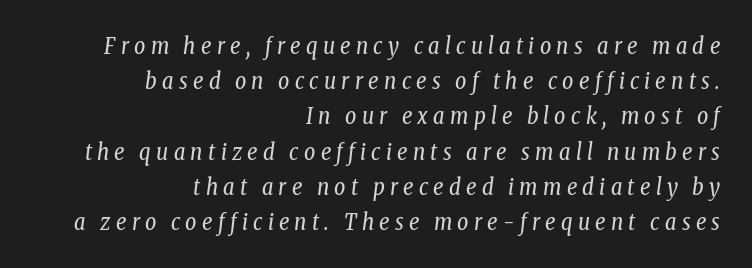
Q: Is the text bold? A: No.
Q: Is the text italic (slanted)? A: Yes, it leans right by about 8 degrees.
Q: Is the text underlined? A: No.
Q: How is the paragraph aligned? A: Right-aligned.
Q: Is the spacing between letters normal or unusually wide? A: Unusually wide.
Q: Is the spacing between lines tight, normal or loose? A: Normal.
